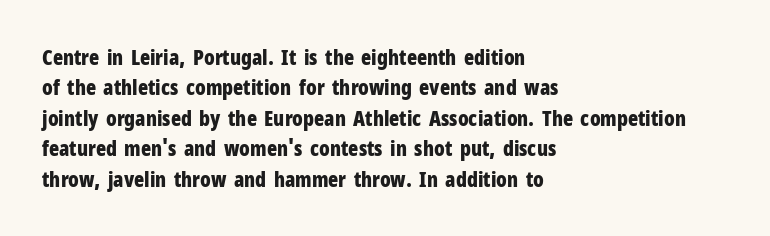
Q: Is the text bold? A: Yes.
Q: Is the text italic (slanted)? A: No, it is upright.
Q: Is the text underlined? A: No.
Q: How is the paragraph aligned? A: Left-aligned.
Q: Is the spacing between letters normal or unusually wide? A: Normal.
Q: Is the spacing between lines tight, normal or loose? A: Normal.
